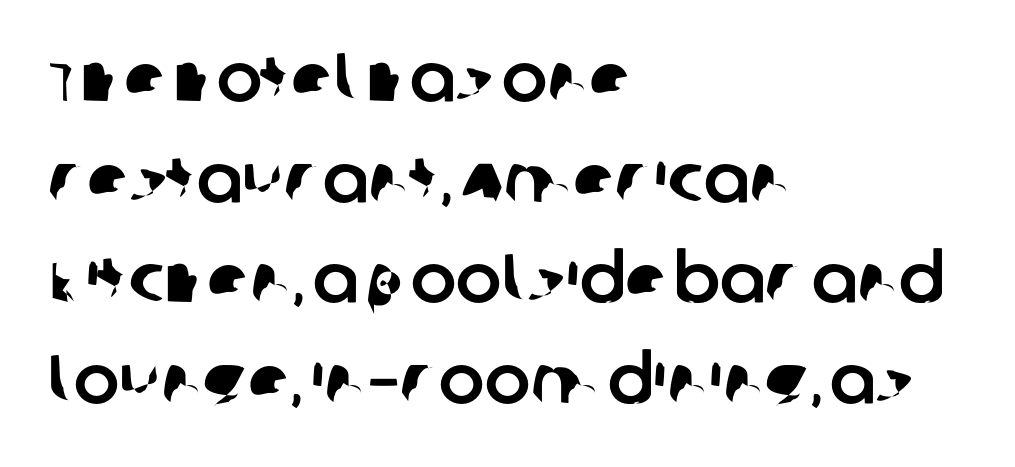
Vertical spacing — default. Standard letterfit; no display-style spreading of the glyphs. A typesetter would label this face a sans. Line starts are locked; line ends wander.
